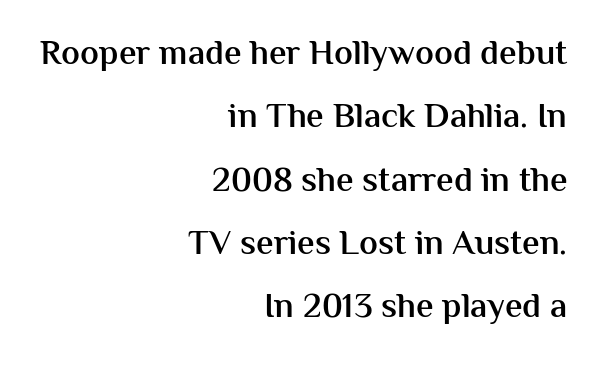
{"serif": "no", "italic": "no", "bold": "semi", "weight": "semibold", "width": "normal", "stroke_contrast": "medium", "x_height": "medium", "monospaced": "no", "underline": "no", "align": "right", "line_spacing_ratio": 1.81, "letter_spacing": "normal", "letter_spacing_em": 0.0, "glyph_px": 35}
